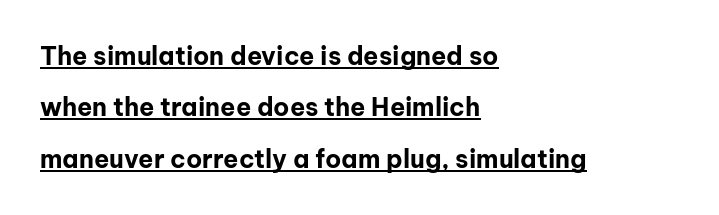
Nothing unusual about the tracking: characters are spaced as the font intends. The lines are quadded left. Rendered with straight, roman letterforms. Every letter is thick-stroked: bold, no question. The vertical gap from one line to the next is large.
